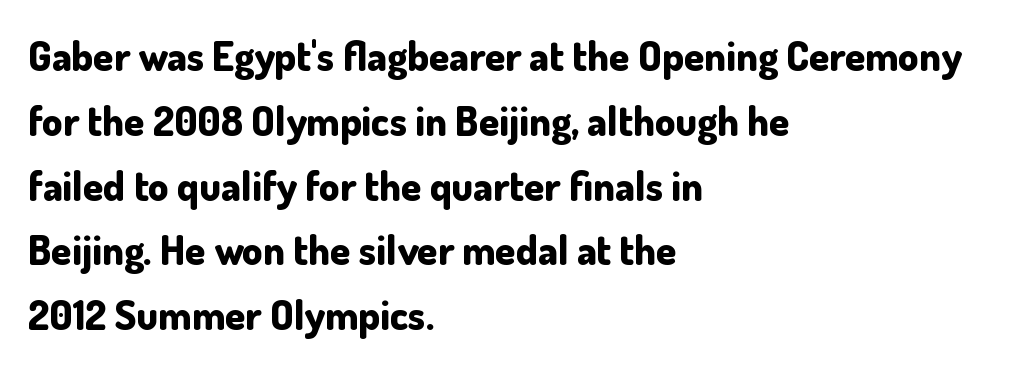
The image shows 41 px bold sans-serif type, upright; set left-aligned, normal line spacing (1.58x), normal letter spacing, not underlined; low stroke contrast and a small x-height.
